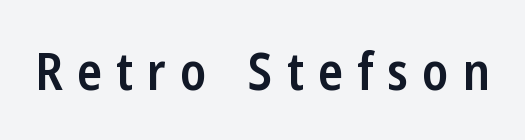
These lines are rendered in a variable-pitch font. The words here are not underlined. Observe the wide spacing: letters keep a clear distance from each other. Note: no serifs on the glyphs. When letters stand straight like this, we call the style roman or upright.
